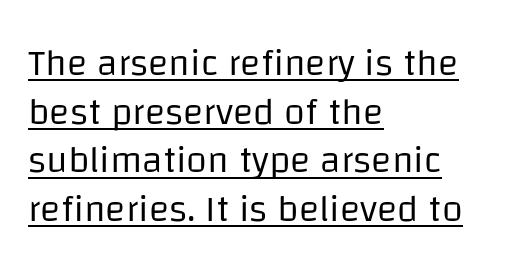
Q: Is the text bold? A: No.
Q: Is the text italic (slanted)? A: No, it is upright.
Q: Is the typeface a serif or a sans-serif typeface? A: Sans-serif.
Q: Is the text underlined? A: Yes.
Q: How is the paragraph aligned? A: Left-aligned.
Q: Is the spacing between letters normal or unusually wide? A: Normal.
Q: Is the spacing between lines tight, normal or loose? A: Normal.
Q: Width (condensed, normal, or wide)? A: Normal.
Q: Stroke contrast? A: Low.
Q: x-height? A: Large.
Q: Monospaced? A: No.
